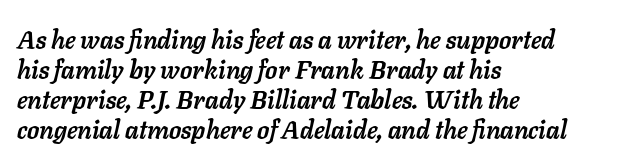
{"italic": "yes", "lean": "right", "slant_degrees": 11, "bold": "yes", "underline": "no", "align": "left", "line_spacing_ratio": 1.2, "letter_spacing": "normal", "letter_spacing_em": 0.0, "glyph_px": 25}
